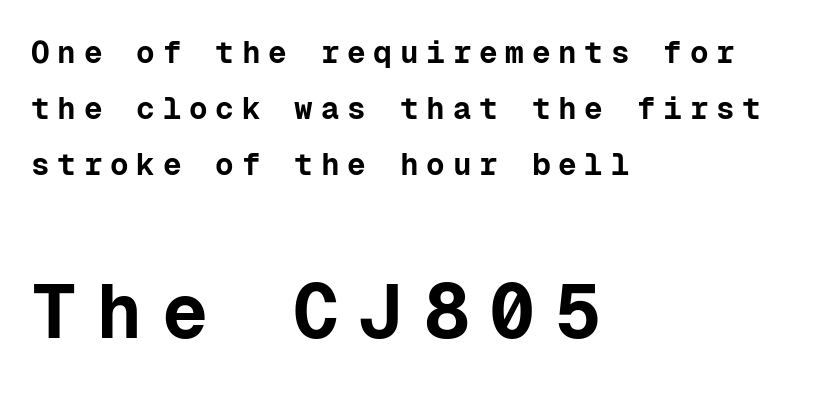
The image shows 77 px bold sans-serif type, upright, monospaced; set left-aligned, line spacing 1.8x, unusually wide letter spacing (+0.25 em), not underlined; the second (bottom) block is 2.48x larger; low stroke contrast and a medium x-height.
